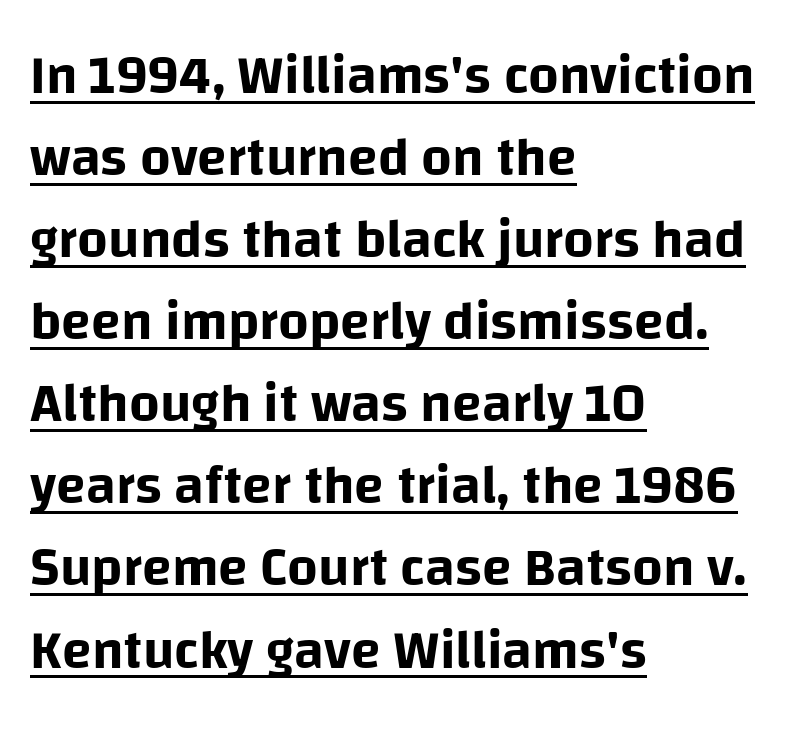
The image shows 54 px sans-serif type, upright; set left-aligned, normal line spacing (1.52x), normal letter spacing, underlined; low stroke contrast and a large x-height.
